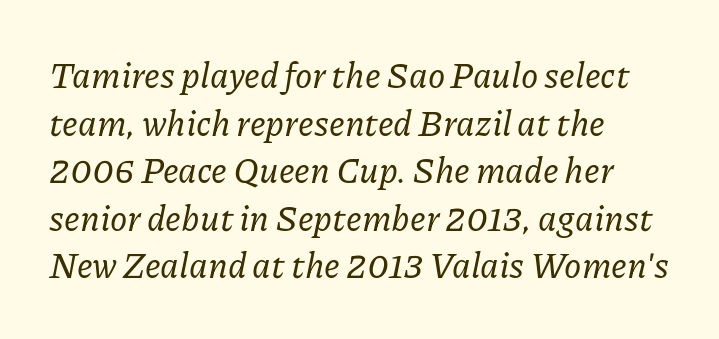
{"serif": "yes", "italic": "yes", "lean": "right", "slant_degrees": 11, "width": "normal", "stroke_contrast": "low", "x_height": "medium", "monospaced": "no", "underline": "no", "align": "left", "line_spacing": "normal", "line_spacing_ratio": 1.36, "letter_spacing": "normal", "letter_spacing_em": 0.0, "glyph_px": 35}
